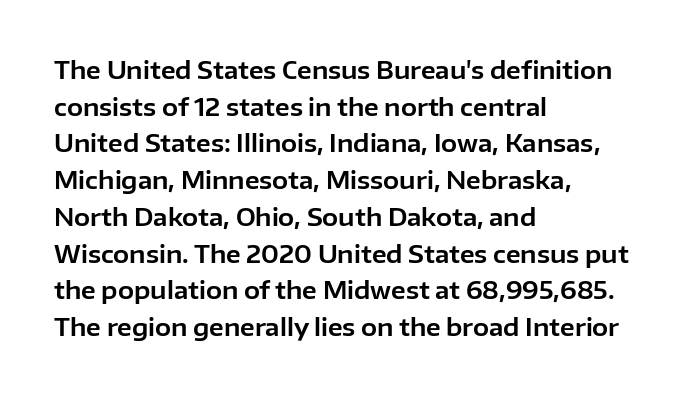
Q: Is the text italic (slanted)? A: No, it is upright.
Q: Is the text underlined? A: No.
Q: How is the paragraph aligned? A: Left-aligned.
Q: Is the spacing between letters normal or unusually wide? A: Normal.
Q: Is the spacing between lines tight, normal or loose? A: Normal.
